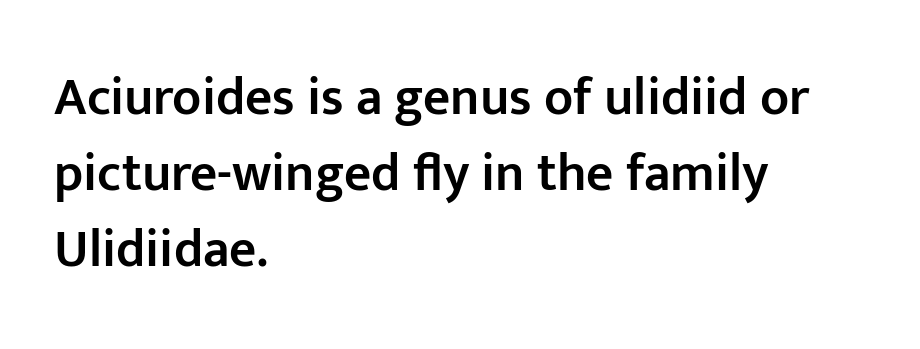
Q: Is the text bold? A: Semi-bold.
Q: Is the text italic (slanted)? A: No, it is upright.
Q: Is the typeface a serif or a sans-serif typeface? A: Sans-serif.
Q: Is the text underlined? A: No.
Q: How is the paragraph aligned? A: Left-aligned.
Q: Is the spacing between letters normal or unusually wide? A: Normal.
Q: Is the spacing between lines tight, normal or loose? A: Normal.
Q: Width (condensed, normal, or wide)? A: Normal.
Q: Stroke contrast? A: Low.
Q: x-height? A: Medium.
Q: Monospaced? A: No.
